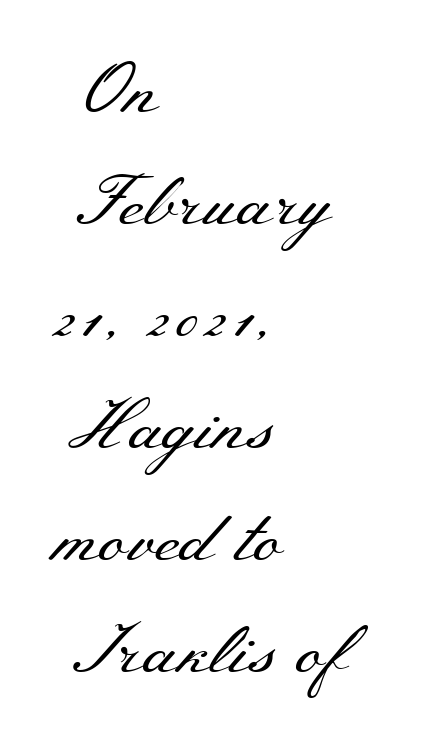
The image shows 70 px regular-weight, wide serif type; set left-aligned, normal line spacing (1.6x), normal letter spacing, not underlined; medium stroke contrast and a small x-height.
